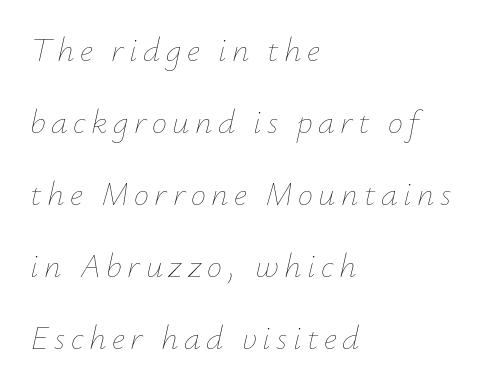
{"italic": "yes", "lean": "right", "slant_degrees": 12, "bold": "no", "weight": "thin", "width": "normal", "stroke_contrast": "low", "x_height": "small", "monospaced": "no", "underline": "no", "align": "left", "line_spacing": "loose", "line_spacing_ratio": 2.12, "glyph_px": 34}
